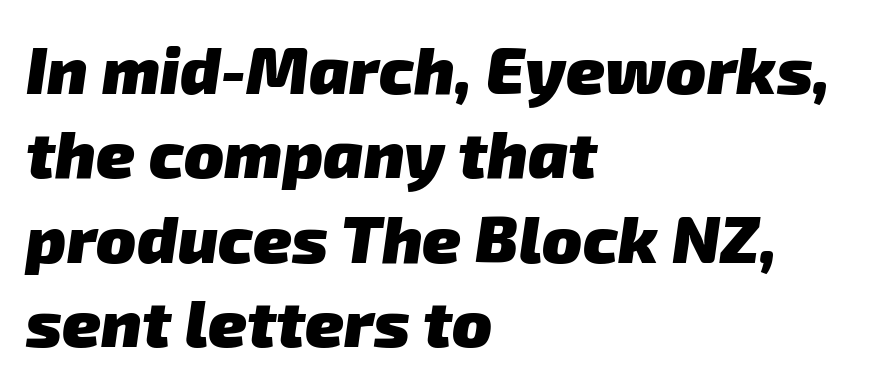
Q: Is the text bold? A: Yes.
Q: Is the typeface a serif or a sans-serif typeface? A: Sans-serif.
Q: Is the text underlined? A: No.
Q: How is the paragraph aligned? A: Left-aligned.
Q: Is the spacing between letters normal or unusually wide? A: Normal.
Q: Is the spacing between lines tight, normal or loose? A: Normal.
Q: Width (condensed, normal, or wide)? A: Normal.
Q: Stroke contrast? A: Low.
Q: x-height? A: Medium.
Q: Monospaced? A: No.
